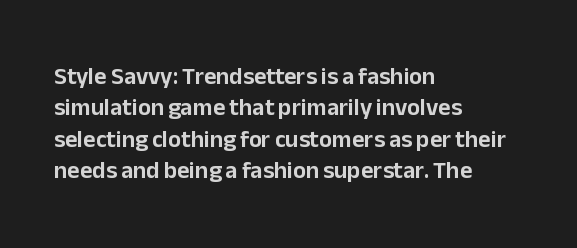
The image shows 24 px text type, upright; set left-aligned, normal line spacing (1.31x), normal letter spacing, not underlined.
